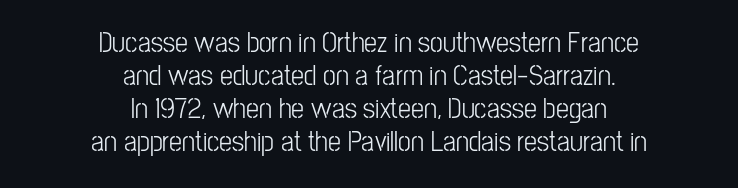
The image shows 29 px light, condensed sans-serif type, upright; set centered, tight line spacing (1.14x), normal letter spacing, not underlined; low stroke contrast and a medium x-height.
